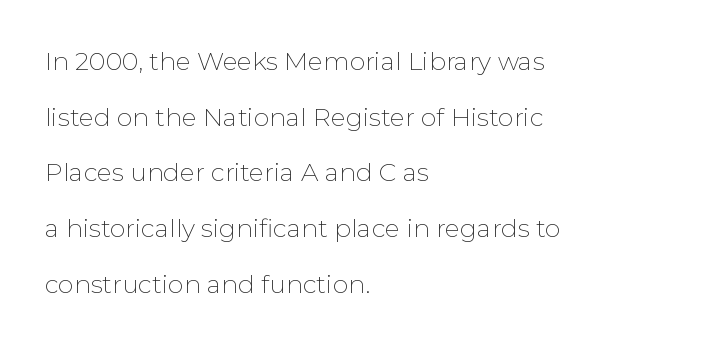
Q: Is the text bold? A: No.
Q: Is the text italic (slanted)? A: No, it is upright.
Q: Is the text underlined? A: No.
Q: How is the paragraph aligned? A: Left-aligned.
Q: Is the spacing between letters normal or unusually wide? A: Normal.
Q: Is the spacing between lines tight, normal or loose? A: Loose.
